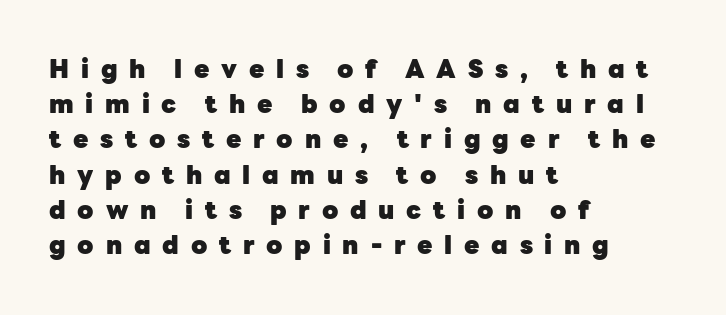
This sample uses expanded letter spacing, leaving extra air between glyphs. Heft: maximum for text — a bold. Caption: multi-line text, flush left, ragged right. This is the regular roman posture of the typeface.
